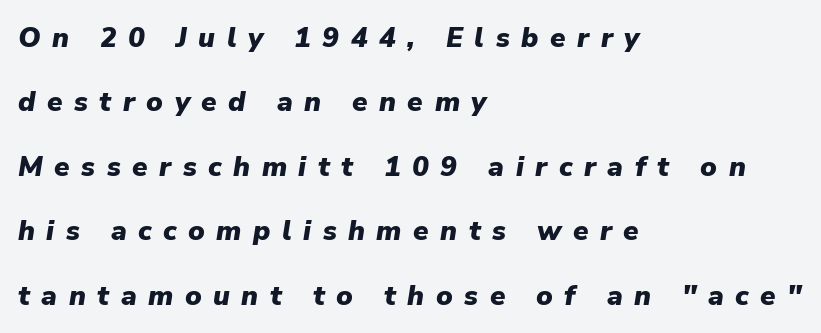
Q: Is the text bold? A: Yes.
Q: Is the text italic (slanted)? A: Yes, it leans right by about 9 degrees.
Q: Is the text underlined? A: No.
Q: How is the paragraph aligned? A: Left-aligned.
Q: Is the spacing between letters normal or unusually wide? A: Unusually wide.
Q: Is the spacing between lines tight, normal or loose? A: Loose.
Q: Width (condensed, normal, or wide)? A: Normal.
Q: Stroke contrast? A: Low.
Q: x-height? A: Medium.
Q: Monospaced? A: No.
